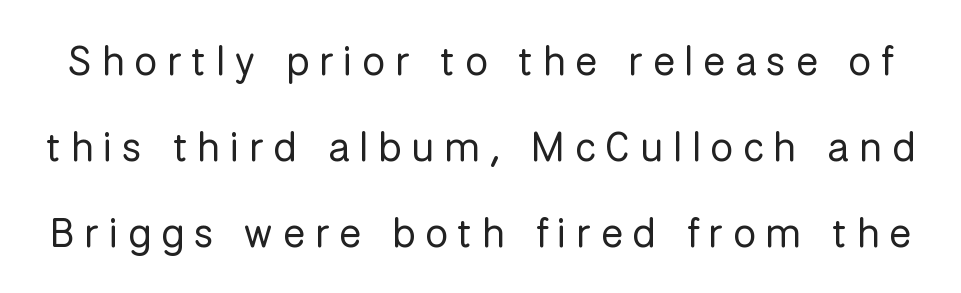
The image shows 41 px regular-weight sans-serif type, upright; set loose line spacing (2.1x), unusually wide letter spacing (+0.24 em), not underlined; low stroke contrast and a medium x-height.
